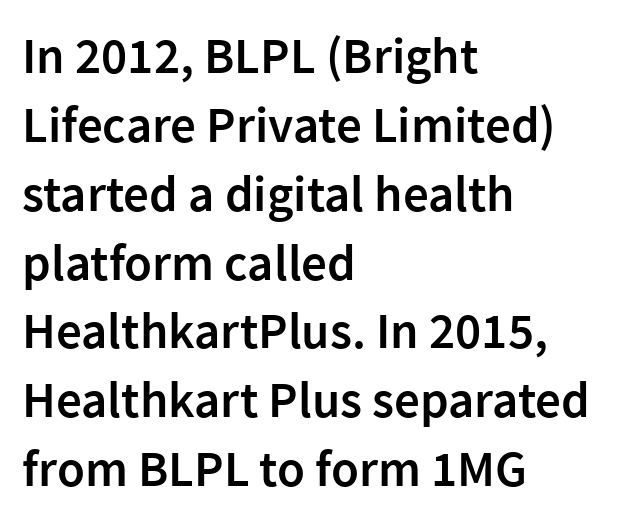
{"serif": "no", "italic": "no", "bold": "semi", "weight": "semibold", "width": "normal", "stroke_contrast": "low", "x_height": "medium", "monospaced": "no", "underline": "no", "align": "left", "line_spacing": "normal", "line_spacing_ratio": 1.35, "letter_spacing": "normal", "letter_spacing_em": 0.0, "glyph_px": 51}
